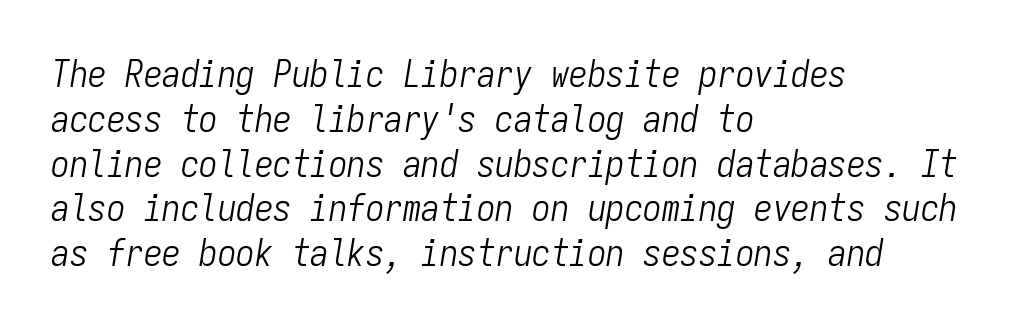
The passage shown has conventional tracking throughout. Weight: not bold — regular or lighter. The compositor pushed each line to the left boundary. The axis of the letterforms is tilted away from vertical. Note the uniform advance width — an 'i' takes as much space as an 'm'. Underlining? Definitely not there.
